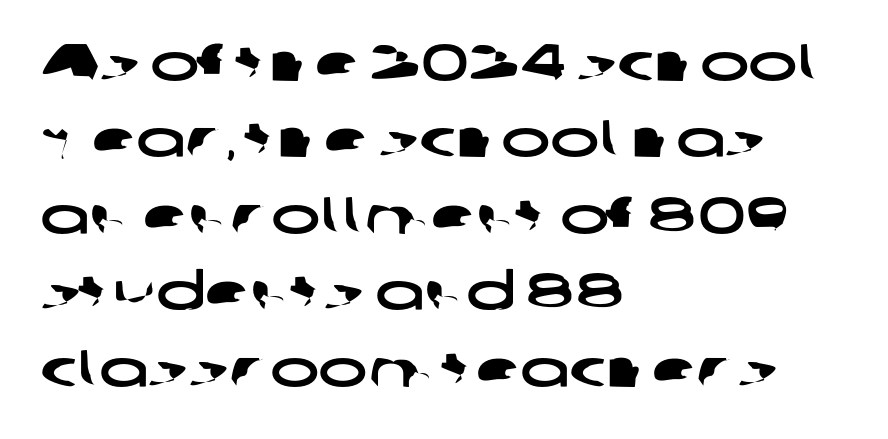
The image shows 52 px wide sans-serif type; set left-aligned, normal line spacing (1.47x), normal letter spacing, not underlined; low stroke contrast and a medium x-height.
